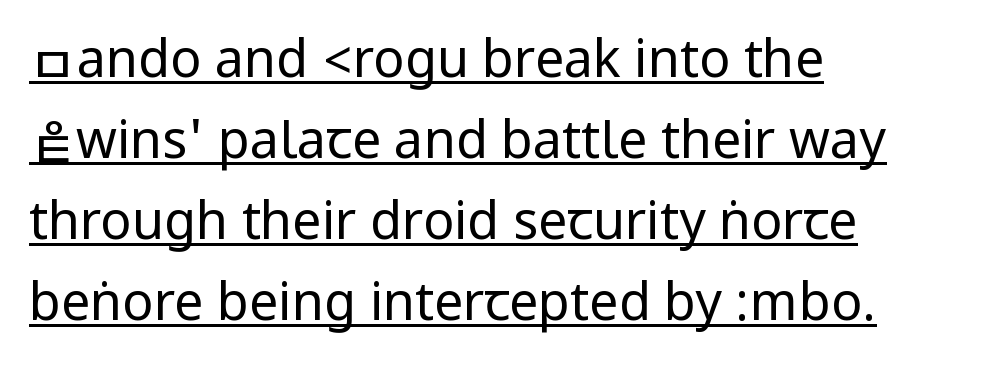
Q: Is the text bold? A: No.
Q: Is the text italic (slanted)? A: No, it is upright.
Q: Is the typeface a serif or a sans-serif typeface? A: Sans-serif.
Q: Is the text underlined? A: Yes.
Q: How is the paragraph aligned? A: Left-aligned.
Q: Is the spacing between letters normal or unusually wide? A: Normal.
Q: Is the spacing between lines tight, normal or loose? A: Normal.
Q: Width (condensed, normal, or wide)? A: Condensed.
Q: Stroke contrast? A: Low.
